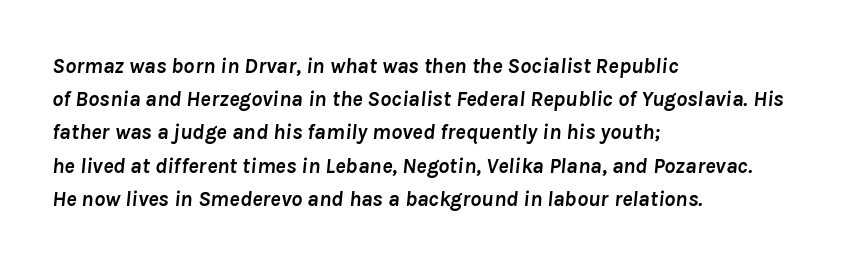
Notice how thick the strokes are: this is what a full bold looks like. Rows of type keep a routine distance in the vertical direction. The rendering anchors every line to the left-hand side. Unmarked baselines from the first word to the last. Emphasis-style slanted type is in use. Standard letterfit; no display-style spreading of the glyphs.
